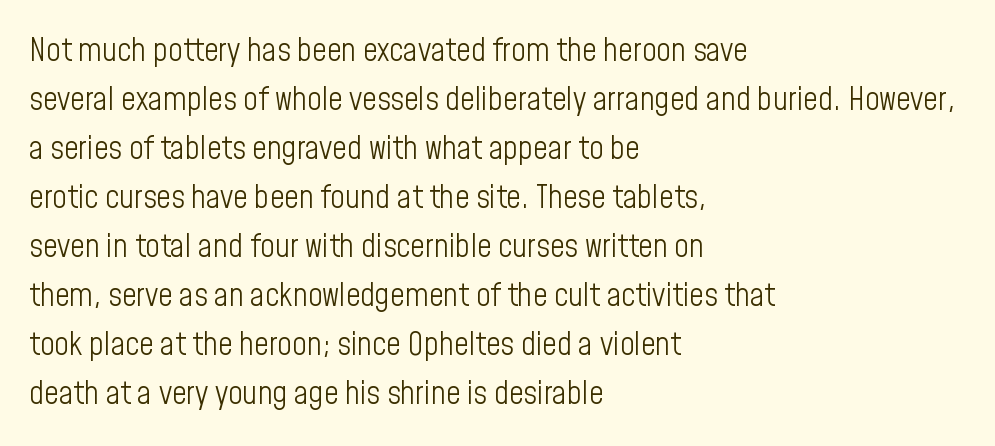
The image shows 32 px light, condensed sans-serif type, upright; set left-aligned, normal line spacing (1.53x), normal letter spacing, not underlined; low stroke contrast and a medium x-height.
